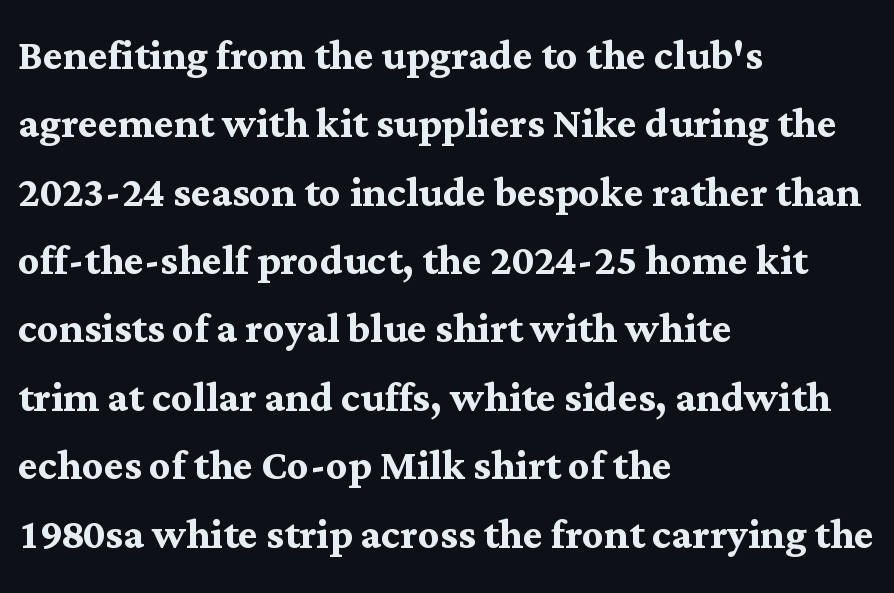
Q: Is the text bold? A: Yes.
Q: Is the text italic (slanted)? A: No, it is upright.
Q: Is the typeface a serif or a sans-serif typeface? A: Serif.
Q: Is the text underlined? A: No.
Q: How is the paragraph aligned? A: Left-aligned.
Q: Is the spacing between letters normal or unusually wide? A: Normal.
Q: Is the spacing between lines tight, normal or loose? A: Normal.
Q: Width (condensed, normal, or wide)? A: Normal.
Q: Stroke contrast? A: Medium.
Q: x-height? A: Medium.
Q: Monospaced? A: No.
